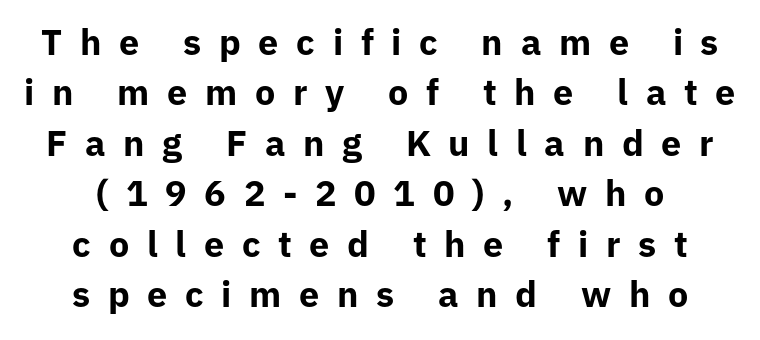
Q: Is the text bold? A: Yes.
Q: Is the text italic (slanted)? A: No, it is upright.
Q: Is the typeface a serif or a sans-serif typeface? A: Sans-serif.
Q: Is the text underlined? A: No.
Q: How is the paragraph aligned? A: Centered.
Q: Is the spacing between letters normal or unusually wide? A: Unusually wide.
Q: Is the spacing between lines tight, normal or loose? A: Normal.
Q: Width (condensed, normal, or wide)? A: Normal.
Q: Stroke contrast? A: Low.
Q: x-height? A: Medium.
Q: Monospaced? A: No.
